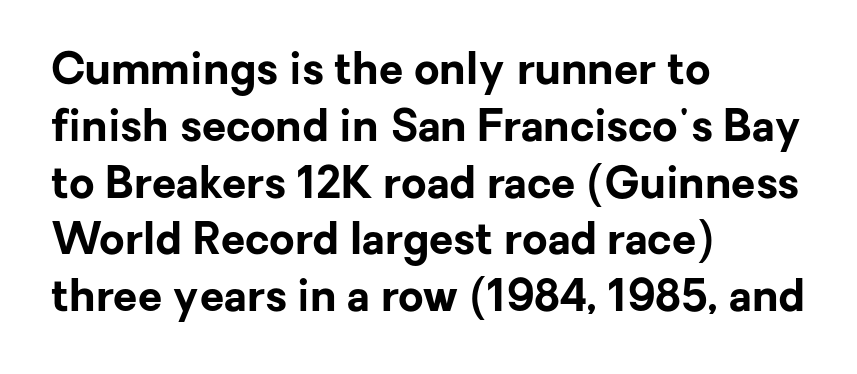
{"serif": "no", "italic": "no", "bold": "yes", "weight": "bold", "width": "normal", "stroke_contrast": "low", "x_height": "medium", "monospaced": "no", "underline": "no", "align": "left", "line_spacing": "normal", "line_spacing_ratio": 1.29, "letter_spacing": "normal", "letter_spacing_em": 0.0, "glyph_px": 44}
